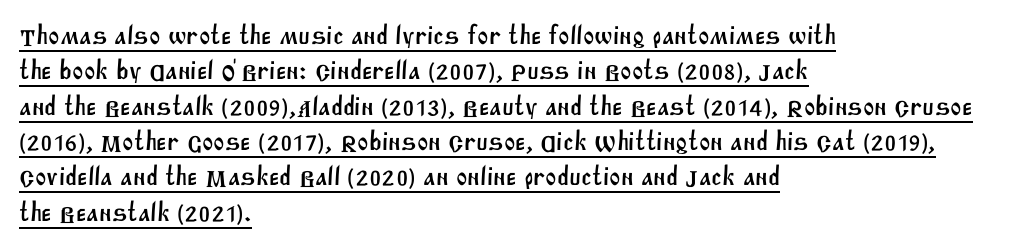
The image shows 27 px text type; set left-aligned, normal line spacing (1.31x), normal letter spacing, underlined.
